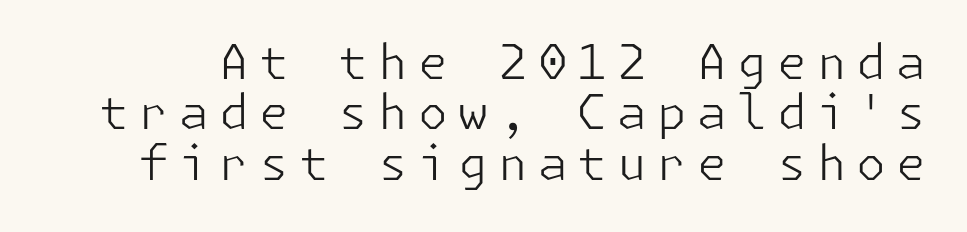
{"serif": "no", "italic": "no", "bold": "no", "weight": "light", "width": "normal", "stroke_contrast": "low", "x_height": "medium", "underline": "no", "line_spacing": "tight", "line_spacing_ratio": 1.05, "letter_spacing": "wide", "letter_spacing_em": 0.21, "glyph_px": 48}
